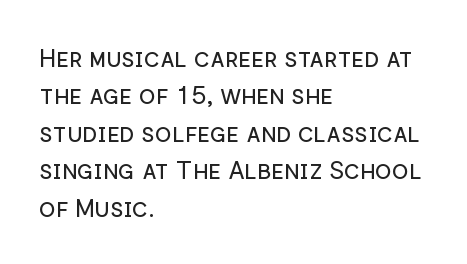
In CSS terms this would be text-align: left. Descenders are the only things crossing below the line. One glance says typical: line gaps are just what's usual. This is the regular roman posture of the typeface.
